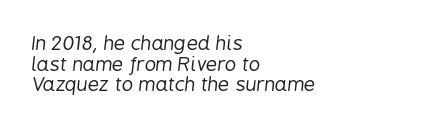
{"italic": "yes", "lean": "right", "slant_degrees": 6, "bold": "no", "underline": "no", "align": "left", "line_spacing": "tight", "line_spacing_ratio": 1.03, "letter_spacing": "normal", "letter_spacing_em": 0.0, "glyph_px": 20}
